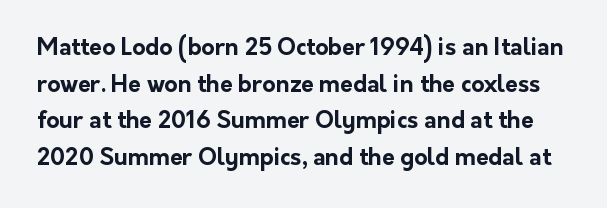
Q: Is the text bold? A: Yes.
Q: Is the text italic (slanted)? A: No, it is upright.
Q: Is the text underlined? A: No.
Q: Is the spacing between letters normal or unusually wide? A: Normal.
Q: Is the spacing between lines tight, normal or loose? A: Normal.
